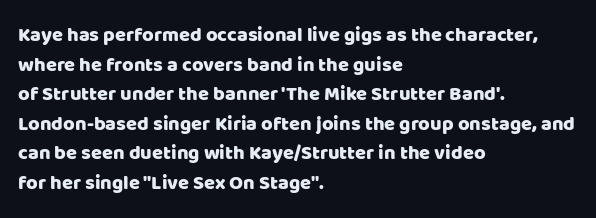
{"italic": "no", "underline": "no", "align": "left", "line_spacing": "normal", "line_spacing_ratio": 1.48, "letter_spacing": "normal", "letter_spacing_em": 0.0, "glyph_px": 20}
